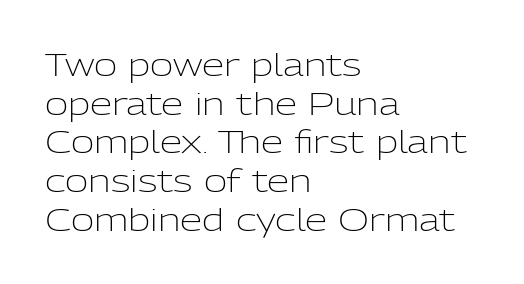
Each letter keeps its own natural width here, so spacing adapts to shape. Nobody touched the tracking dial on this one. Quick note: underline off. The lines in this sample share a left origin and differ only in where they stop. Posture: vertical. Note: no serifs on the glyphs.
